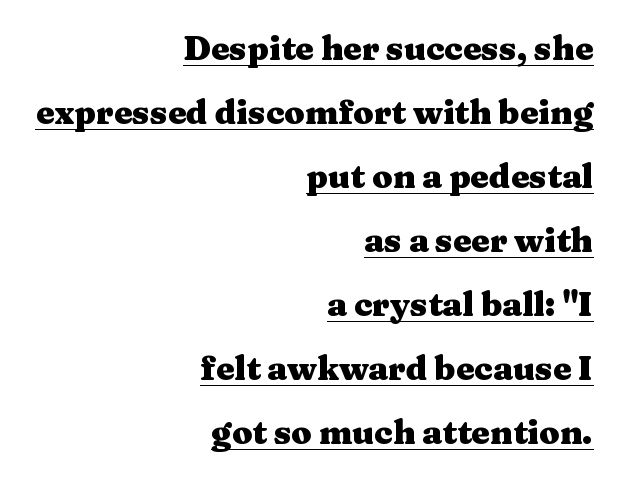
{"serif": "yes", "italic": "no", "bold": "yes", "weight": "heavy", "width": "wide", "stroke_contrast": "medium", "x_height": "medium", "monospaced": "no", "underline": "yes", "align": "right", "line_spacing": "loose", "line_spacing_ratio": 1.94, "letter_spacing": "normal", "letter_spacing_em": 0.0, "glyph_px": 33}
